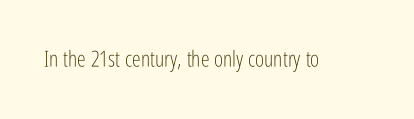
The image shows 22 px text type, upright; set normal letter spacing, not underlined.
